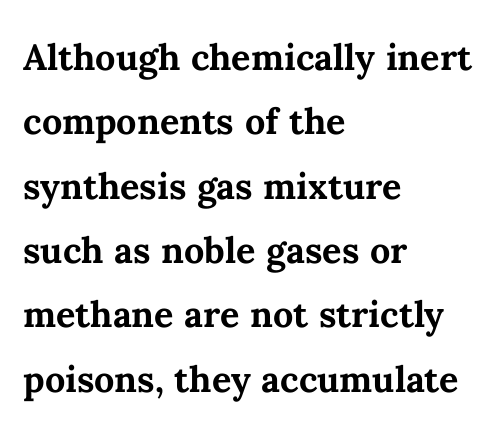
Italic: no, the glyphs are upright roman. Each new line begins a customary step beneath the previous one. The letters are bold, with thick, heavy strokes. Short note: letters normally spaced. The ragged edge is on the right, which tells us the setting is flush left. The letters advance in unequal steps, a hallmark of proportional type.
